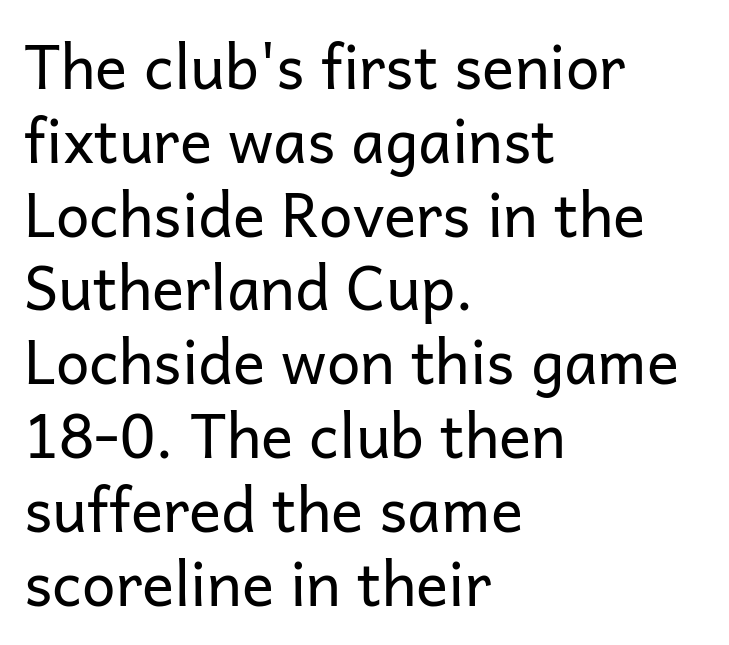
Q: Is the text bold? A: No.
Q: Is the text italic (slanted)? A: No, it is upright.
Q: Is the typeface a serif or a sans-serif typeface? A: Sans-serif.
Q: Is the text underlined? A: No.
Q: How is the paragraph aligned? A: Left-aligned.
Q: Is the spacing between letters normal or unusually wide? A: Normal.
Q: Width (condensed, normal, or wide)? A: Normal.
Q: Stroke contrast? A: Low.
Q: x-height? A: Medium.
Q: Monospaced? A: No.
